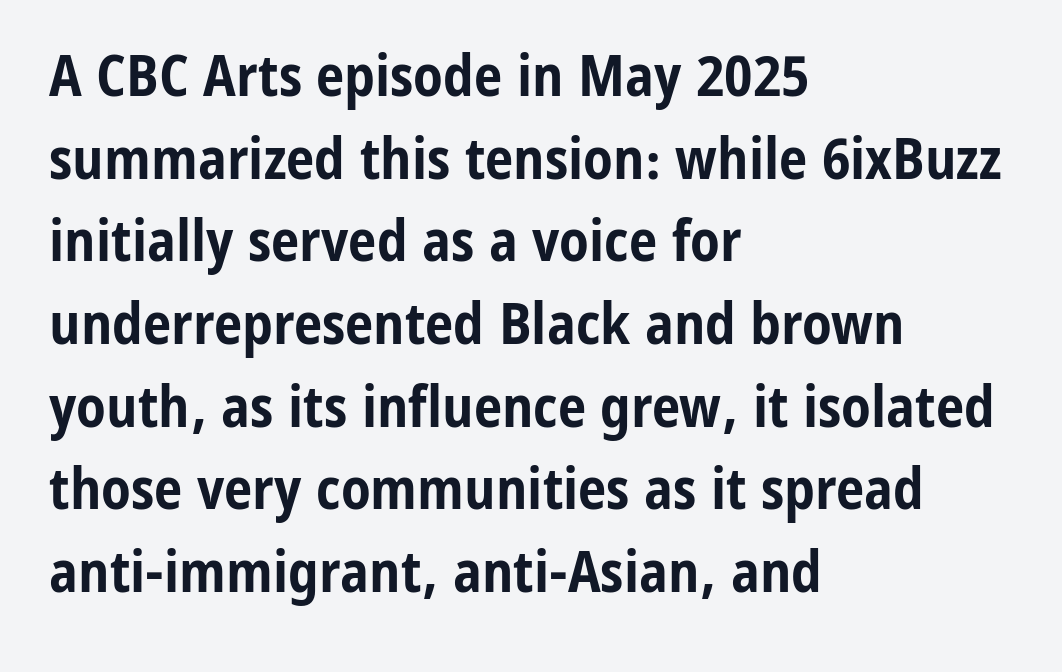
Q: Is the text bold? A: Yes.
Q: Is the text italic (slanted)? A: No, it is upright.
Q: Is the typeface a serif or a sans-serif typeface? A: Sans-serif.
Q: Is the text underlined? A: No.
Q: How is the paragraph aligned? A: Left-aligned.
Q: Is the spacing between letters normal or unusually wide? A: Normal.
Q: Is the spacing between lines tight, normal or loose? A: Normal.
Q: Width (condensed, normal, or wide)? A: Condensed.
Q: Stroke contrast? A: Low.
Q: x-height? A: Medium.
Q: Monospaced? A: No.
